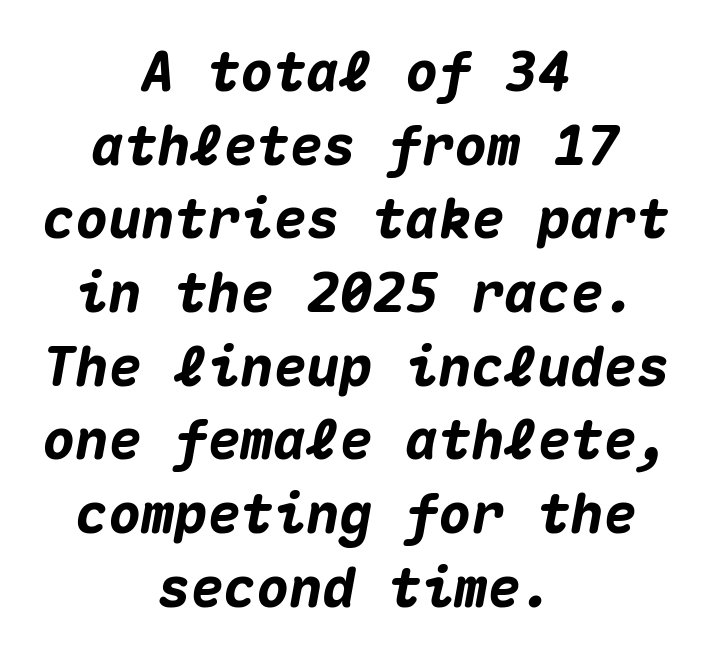
{"italic": "yes", "lean": "right", "slant_degrees": 10, "bold": "yes", "weight": "heavy", "width": "normal", "stroke_contrast": "medium", "x_height": "medium", "monospaced": "yes", "underline": "no", "align": "center", "line_spacing": "normal", "line_spacing_ratio": 1.34, "letter_spacing": "normal", "letter_spacing_em": 0.0, "glyph_px": 55}
